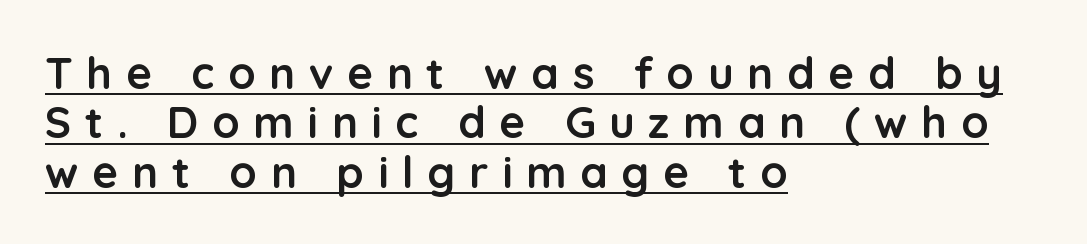
The rendering uses the underline text-decoration. Its strokes are broad and dark, the hallmark of bold type. Unlike italic type, these characters show no tilt at all. Characters follow at a spacing far wider than the type designer built in.
